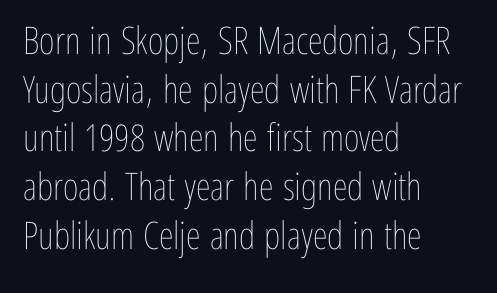
The image shows 38 px thin, condensed type, upright; set left-aligned, normal line spacing (1.28x), normal letter spacing, not underlined; low stroke contrast and a medium x-height.
